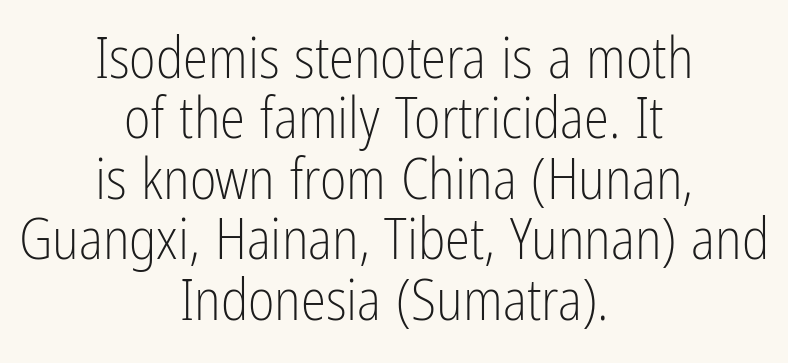
These lines are rendered in a variable-pitch font. Classification — sans serif. The weight tops out at a normal text grade. Rule under the text: the space is simply empty. Quick note: not italic, upright. Reading down the block, each line starts at a different indent, mirrored at its end.
